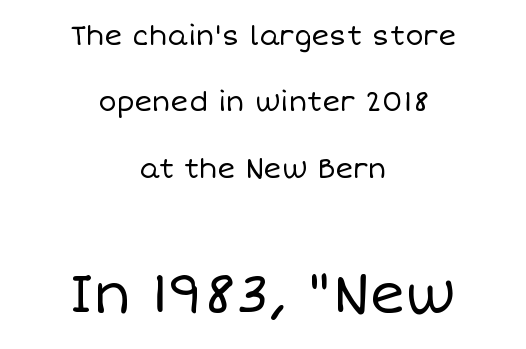
Q: Is the text bold? A: No.
Q: Is the text italic (slanted)? A: No, it is upright.
Q: Is the text underlined? A: No.
Q: How is the paragraph aligned? A: Centered.
Q: Is the spacing between letters normal or unusually wide? A: Normal.
Q: Is the spacing between lines tight, normal or loose? A: Loose.
Q: Which block of text is set in a larger size, the first (top) or the second (bottom)? A: The second (bottom) one.
Q: Width (condensed, normal, or wide)? A: Normal.
Q: Stroke contrast? A: Low.
Q: x-height? A: Large.
Q: Monospaced? A: No.
